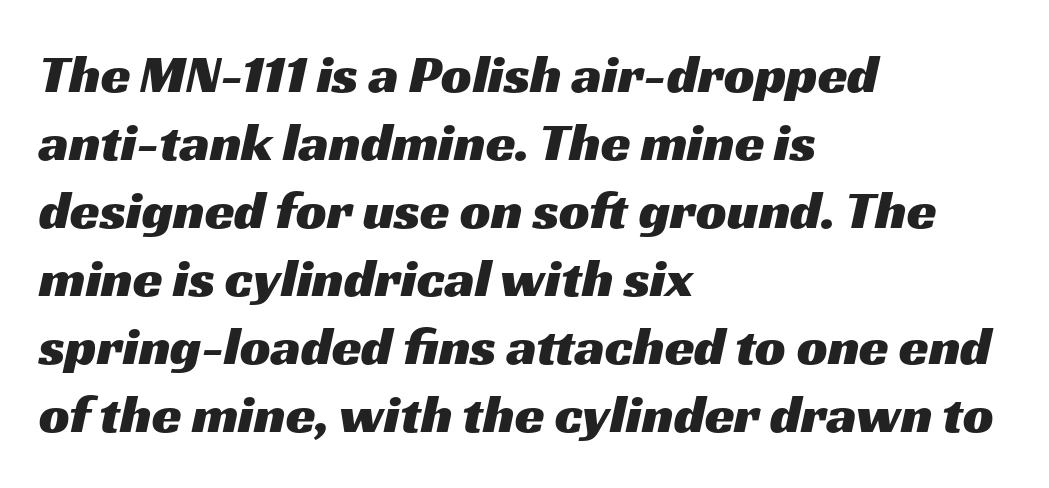
Q: Is the typeface a serif or a sans-serif typeface? A: Sans-serif.
Q: Is the text underlined? A: No.
Q: How is the paragraph aligned? A: Left-aligned.
Q: Is the spacing between letters normal or unusually wide? A: Normal.
Q: Is the spacing between lines tight, normal or loose? A: Normal.
Q: Width (condensed, normal, or wide)? A: Wide.
Q: Stroke contrast? A: Medium.
Q: x-height? A: Medium.
Q: Monospaced? A: No.
